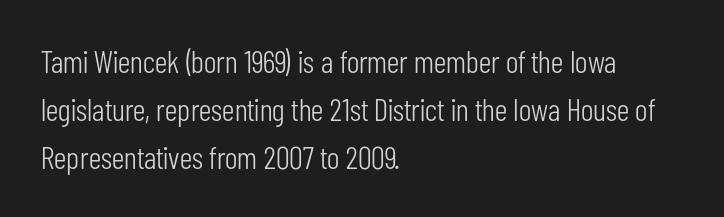
Q: Is the text bold? A: No.
Q: Is the text italic (slanted)? A: No, it is upright.
Q: Is the typeface a serif or a sans-serif typeface? A: Sans-serif.
Q: Is the text underlined? A: No.
Q: How is the paragraph aligned? A: Left-aligned.
Q: Is the spacing between letters normal or unusually wide? A: Normal.
Q: Is the spacing between lines tight, normal or loose? A: Normal.
Q: Width (condensed, normal, or wide)? A: Condensed.
Q: Stroke contrast? A: Low.
Q: x-height? A: Medium.
Q: Monospaced? A: No.
